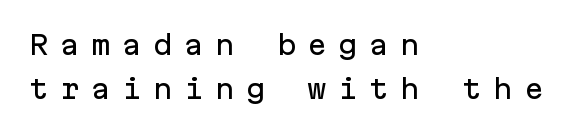
{"italic": "no", "underline": "no", "align": "left", "line_spacing": "normal", "line_spacing_ratio": 1.68, "letter_spacing": "wide", "letter_spacing_em": 0.44, "glyph_px": 26}
